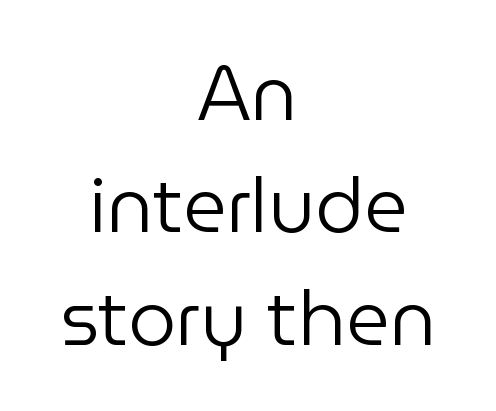
Q: Is the text bold? A: No.
Q: Is the text italic (slanted)? A: No, it is upright.
Q: Is the typeface a serif or a sans-serif typeface? A: Sans-serif.
Q: Is the text underlined? A: No.
Q: How is the paragraph aligned? A: Centered.
Q: Is the spacing between letters normal or unusually wide? A: Normal.
Q: Is the spacing between lines tight, normal or loose? A: Normal.
Q: Width (condensed, normal, or wide)? A: Normal.
Q: Stroke contrast? A: Low.
Q: x-height? A: Medium.
Q: Monospaced? A: No.
